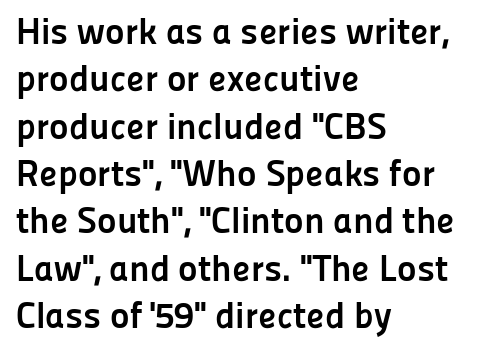
{"serif": "no", "italic": "no", "bold": "yes", "weight": "semibold", "width": "normal", "stroke_contrast": "low", "x_height": "medium", "monospaced": "no", "underline": "no", "align": "left", "line_spacing": "normal", "line_spacing_ratio": 1.28, "letter_spacing": "normal", "letter_spacing_em": 0.0, "glyph_px": 37}
